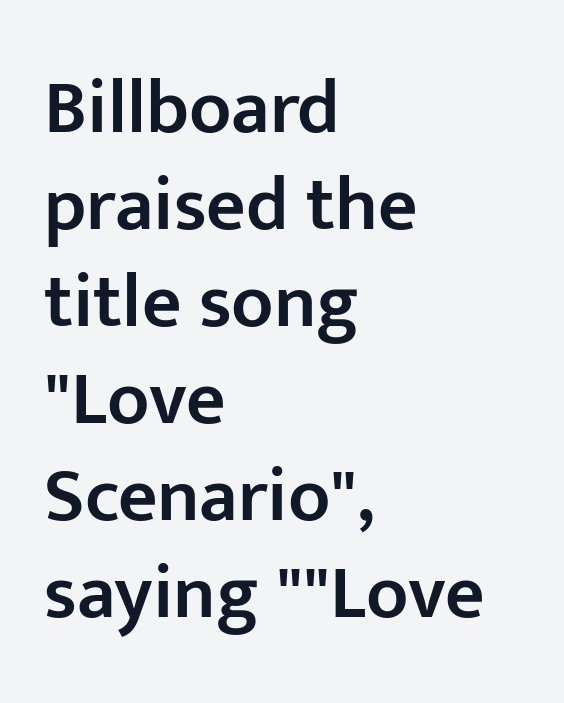
Plain, unruled lines of type. Is the type bold? Partly — it's a semibold, heavier than regular but not fully bold. Nobody touched the tracking dial on this one. The compositor pushed each line to the left boundary. Characters remain perfectly vertical along every line.
